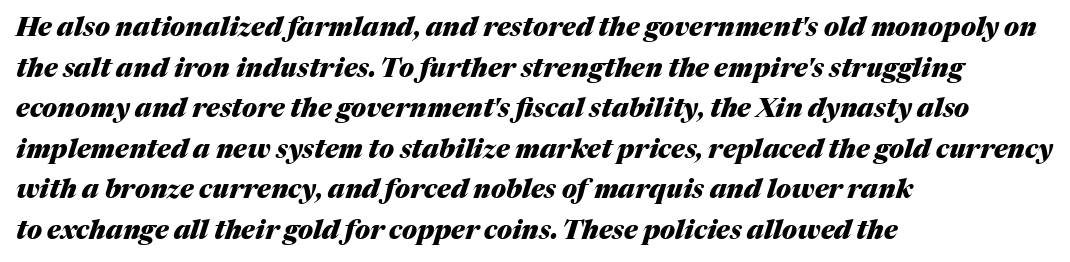
Emphasis by weight is at full strength: bold. The text block is weighted toward the left margin, trailing off unevenly rightward. The letters are slanted; this is an italic face. In terms of letterspacing, this is plain default setting.
